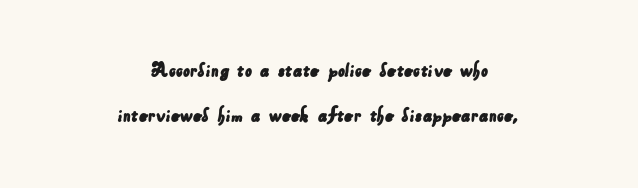
The image shows 22 px text type; set centered, loose line spacing (2.04x), normal letter spacing, not underlined.
